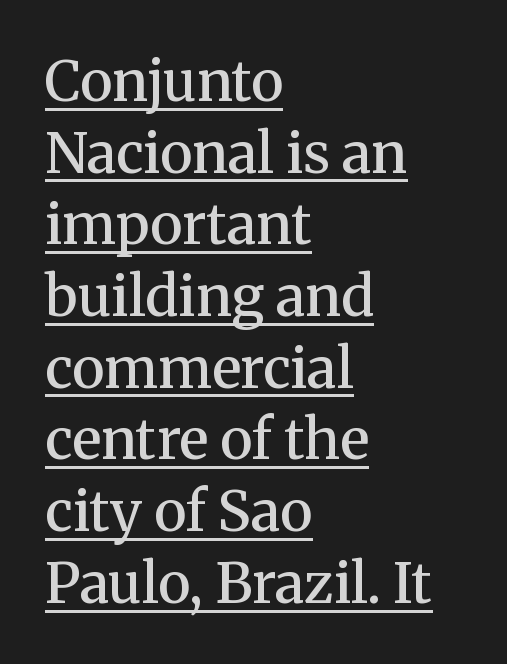
Characters remain perfectly vertical along every line. Each letter keeps its own natural width here, so spacing adapts to shape. Typeset ragged right — the left edge is the straight one. Nobody touched the tracking dial on this one. The characters look somewhat weighty, a semibold short of true bold. How would I describe the line gaps? Plain and ordinary.
